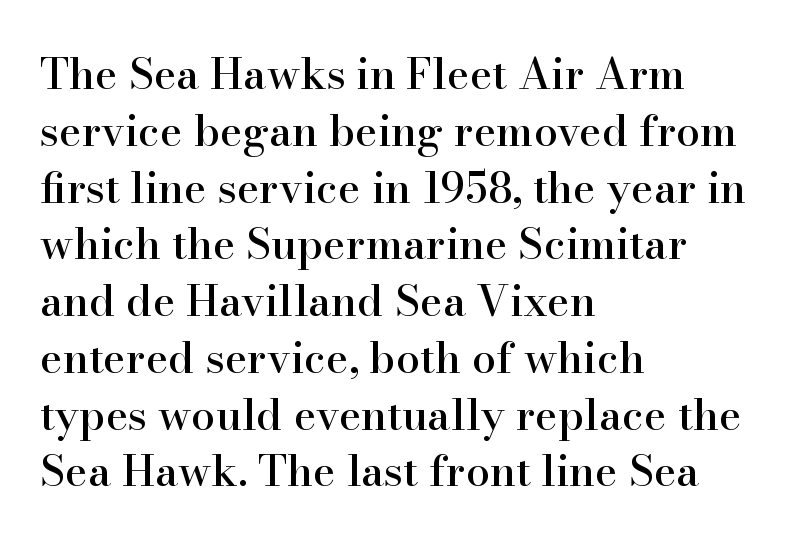
The image shows 43 px serif type, upright; set left-aligned, normal line spacing (1.32x), normal letter spacing, not underlined; high stroke contrast and a small x-height.
